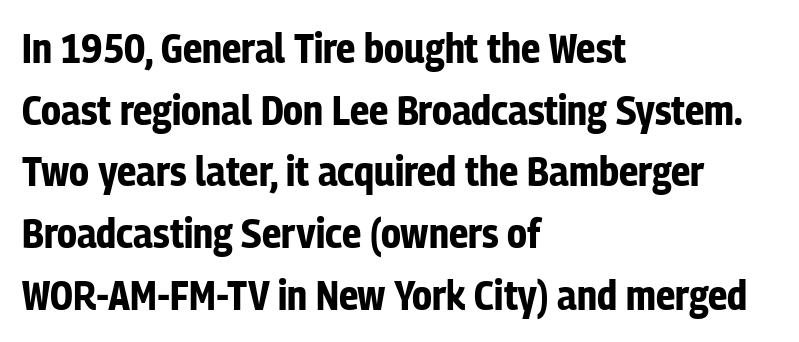
{"serif": "no", "italic": "no", "bold": "yes", "weight": "bold", "width": "condensed", "stroke_contrast": "low", "x_height": "medium", "monospaced": "no", "underline": "no", "align": "left", "line_spacing": "normal", "line_spacing_ratio": 1.47, "letter_spacing": "normal", "letter_spacing_em": 0.0, "glyph_px": 42}
